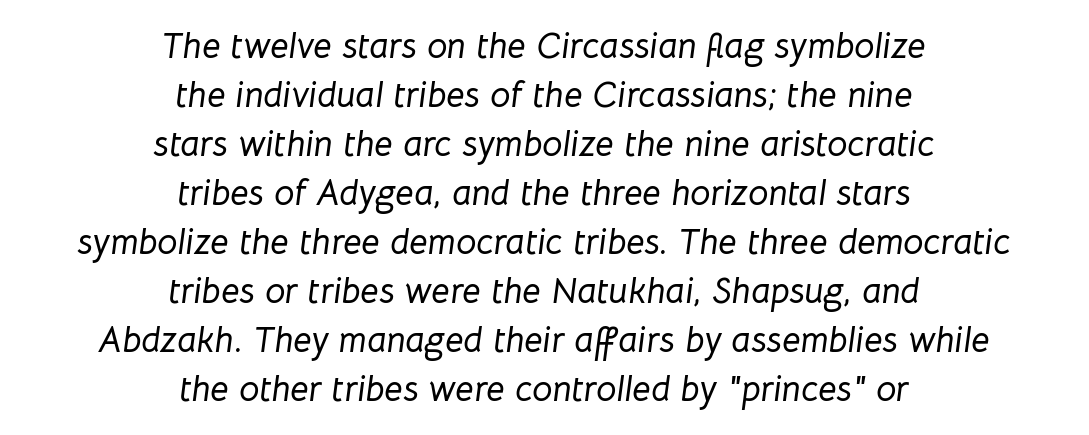
Q: Is the text italic (slanted)? A: Yes, it leans right by about 8 degrees.
Q: Is the text underlined? A: No.
Q: How is the paragraph aligned? A: Centered.
Q: Is the spacing between letters normal or unusually wide? A: Normal.
Q: Is the spacing between lines tight, normal or loose? A: Normal.
Q: Width (condensed, normal, or wide)? A: Normal.
Q: Stroke contrast? A: Low.
Q: x-height? A: Medium.
Q: Monospaced? A: No.
